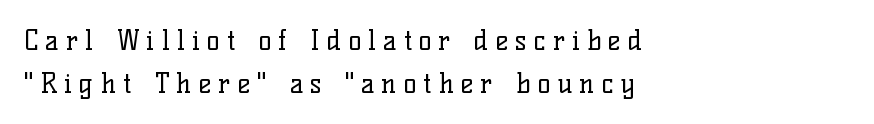
The image shows 27 px text type, upright; set left-aligned, normal line spacing (1.59x), unusually wide letter spacing (+0.26 em), not underlined.
